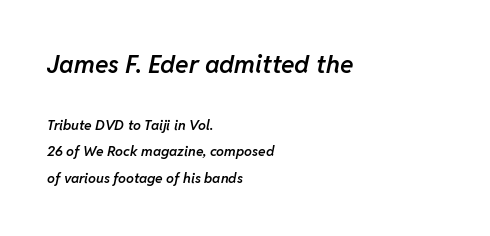
Descenders hang freely into open space. Observe the lean: these are italic letterforms. Here the first block reads like a headline and the second like body copy. Vertically, the passage feels expansive, rows floating well apart. This is the in-between weight designers call semibold or demi. The lines in this sample share a left origin and differ only in where they stop.
